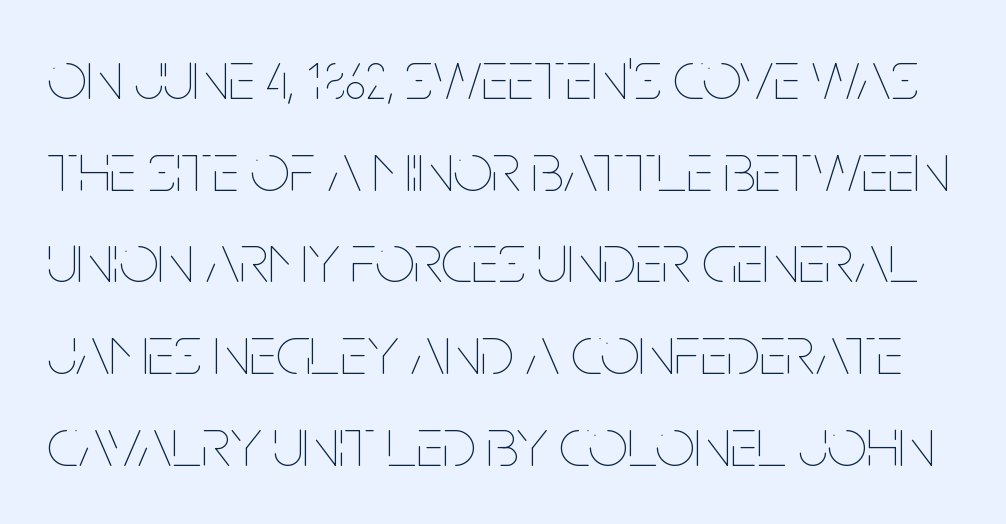
The image shows 70 px thin, condensed type, upright; set normal line spacing (1.31x), normal letter spacing, not underlined; low stroke contrast and a large x-height.
